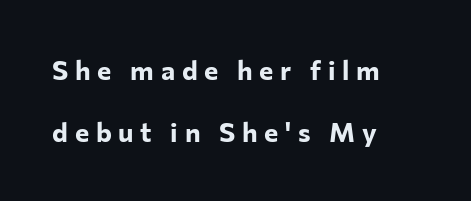
The image shows 27 px bold type, upright; set left-aligned, loose line spacing (2.31x), unusually wide letter spacing (+0.25 em), not underlined.
